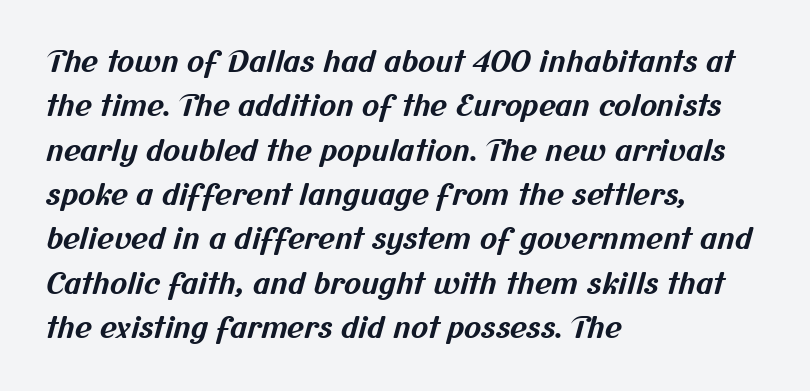
Vertically, the passage feels balanced, rows spaced as you'd expect. Honestly, the letter spacing is just normal — you wouldn't notice it. These lines are composed in type without serifs. Compared with an ordinary text face, these strokes are far heavier — a full bold. Is this a fixed-width face? No — the glyphs have proportional, varying widths.
